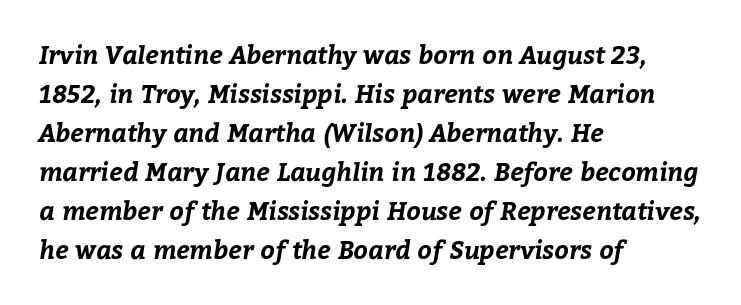
The area under the type is left untouched. Nobody touched the tracking dial on this one. Summary of vertical rhythm: regular, with standard interline spacing. These lines are set flush left with a ragged right edge. Typographic density is high because the face is bold.
